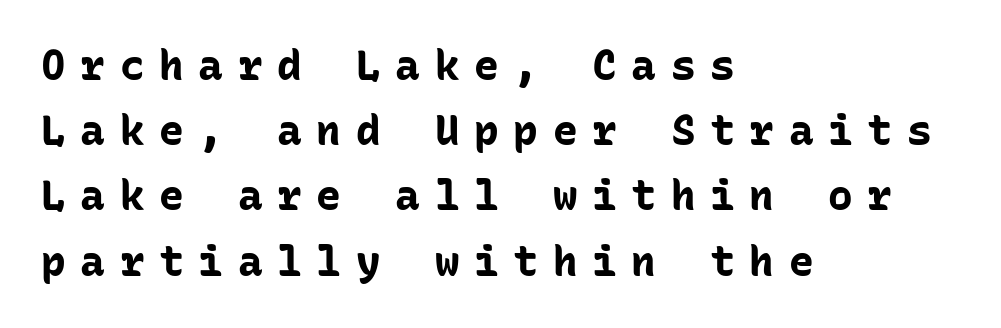
Q: Is the text bold? A: Yes.
Q: Is the text italic (slanted)? A: No, it is upright.
Q: Is the typeface a serif or a sans-serif typeface? A: Sans-serif.
Q: Is the text underlined? A: No.
Q: How is the paragraph aligned? A: Left-aligned.
Q: Is the spacing between letters normal or unusually wide? A: Unusually wide.
Q: Is the spacing between lines tight, normal or loose? A: Normal.
Q: Width (condensed, normal, or wide)? A: Normal.
Q: Stroke contrast? A: Low.
Q: x-height? A: Medium.
Q: Monospaced? A: Yes.
